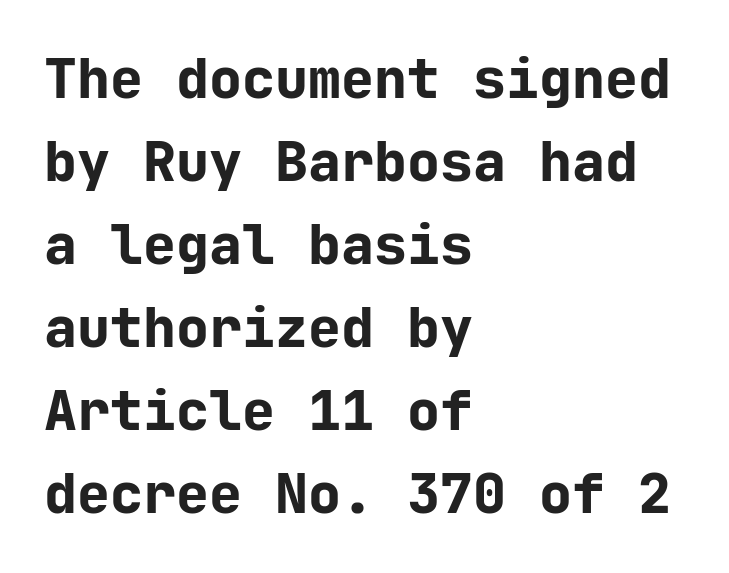
Q: Is the text bold? A: Yes.
Q: Is the text italic (slanted)? A: No, it is upright.
Q: Is the typeface a serif or a sans-serif typeface? A: Sans-serif.
Q: Is the text underlined? A: No.
Q: How is the paragraph aligned? A: Left-aligned.
Q: Is the spacing between letters normal or unusually wide? A: Normal.
Q: Is the spacing between lines tight, normal or loose? A: Normal.
Q: Width (condensed, normal, or wide)? A: Normal.
Q: Stroke contrast? A: Low.
Q: x-height? A: Medium.
Q: Monospaced? A: Yes.
